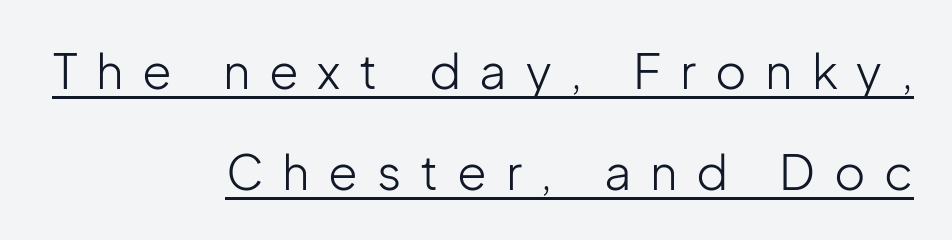
Observe the absence of serifs on each vertical stroke in this sample. The letterforms stand isolated, each surrounded by extra space. The sample's only ornament is a line tracing under the words. The font is comparable to plain body text, perhaps lighter.
